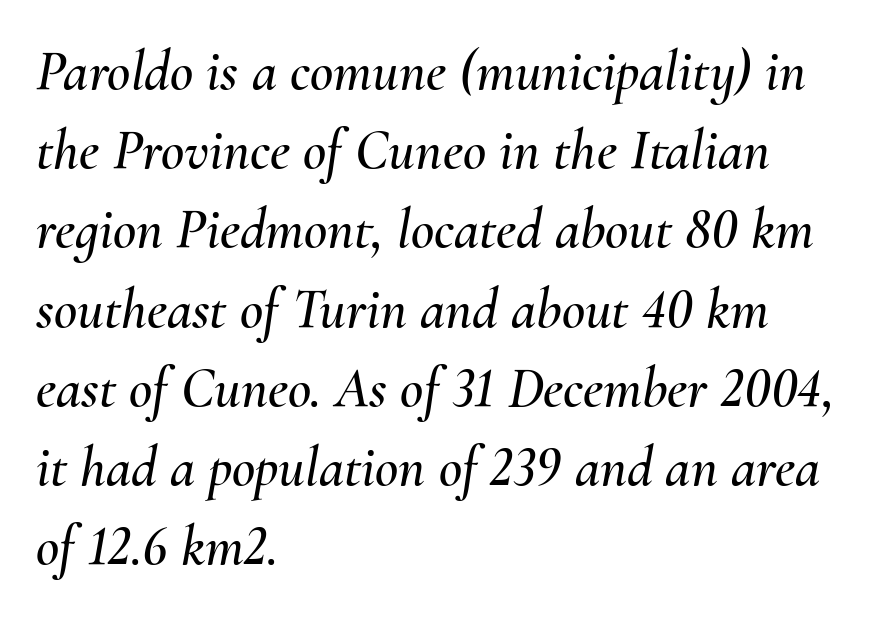
The image shows 57 px text type, italic (leaning right); set left-aligned, normal line spacing (1.39x), normal letter spacing, not underlined; medium stroke contrast and a small x-height.
